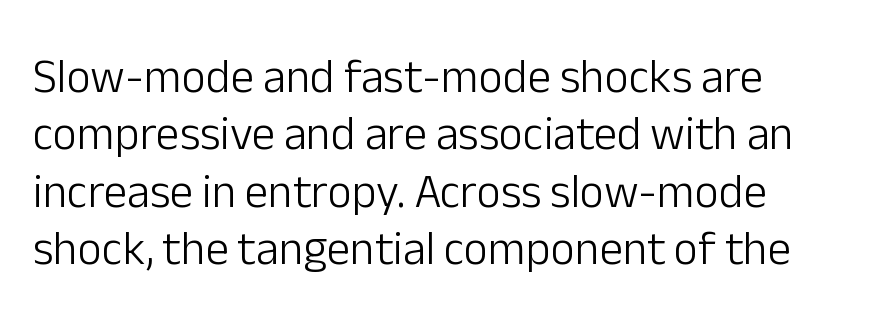
Q: Is the text bold? A: No.
Q: Is the text italic (slanted)? A: No, it is upright.
Q: Is the typeface a serif or a sans-serif typeface? A: Sans-serif.
Q: Is the text underlined? A: No.
Q: How is the paragraph aligned? A: Left-aligned.
Q: Is the spacing between letters normal or unusually wide? A: Normal.
Q: Width (condensed, normal, or wide)? A: Normal.
Q: Stroke contrast? A: Low.
Q: x-height? A: Medium.
Q: Monospaced? A: No.
